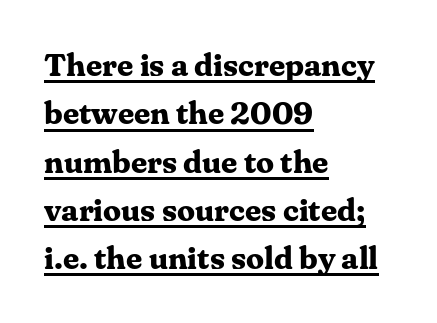
This rendering leaves character spacing at its baseline value. What weight is shown? A full bold with thick strokes. The rendering uses a moderate line-height, typical for paragraphs. Note: serifs present on the glyphs.
